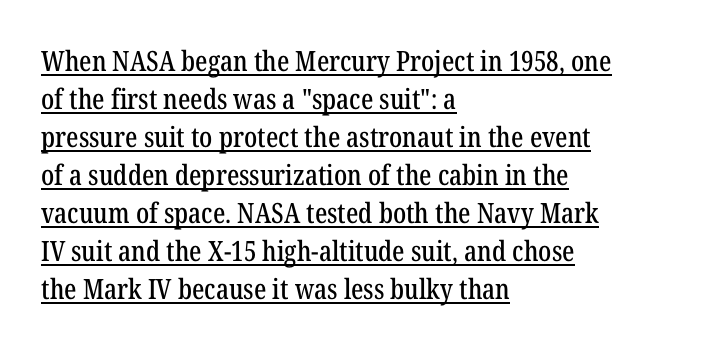
If you drew a ruler down the left edge, every line would touch it. This rendering leaves character spacing at its baseline value. The font family rendered here belongs to the serif group. Proportional: the letters do not fall into vertical columns.
